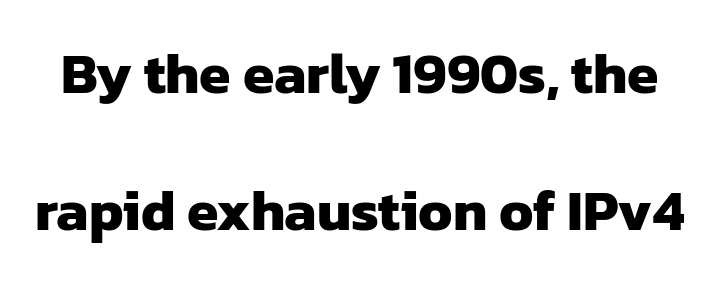
These lines are rendered in a variable-pitch font. The text was rendered using a sans face with plain stroke endings. A typesetter would call this leading open, well beyond the default. Look at the tracking — it's just the regular setting, nothing added.
